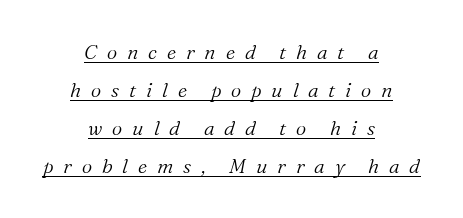
In terms of leading, this rendering errs on the spacious side. The whitespace from short lines is split evenly between both sides. Stems and bowls with no extra thickness — not bold. Characters are canted at an angle relative to the baseline's perpendicular. A continuous stroke trails under the words, as in a hyperlink. The tracking reads as deliberately expanded to a designer's eye.
